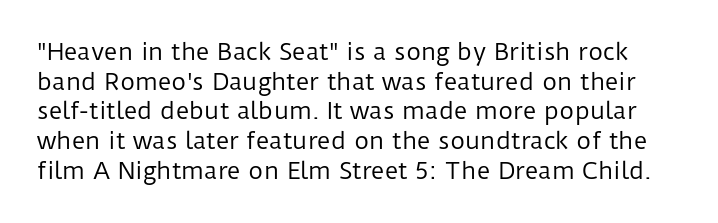
Q: Is the text bold? A: No.
Q: Is the text italic (slanted)? A: No, it is upright.
Q: Is the text underlined? A: No.
Q: Is the spacing between letters normal or unusually wide? A: Normal.
Q: Is the spacing between lines tight, normal or loose? A: Normal.
